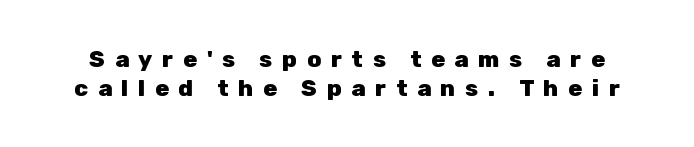
The image shows 23 px bold type, upright; set line spacing 1.24x, unusually wide letter spacing (+0.42 em), not underlined.
